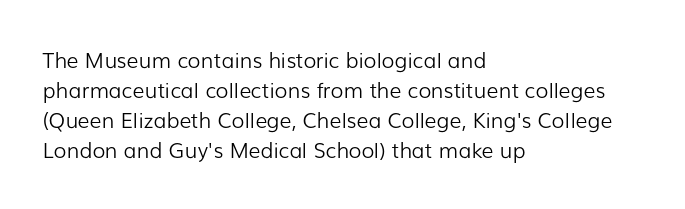
{"italic": "no", "bold": "no", "underline": "no", "align": "left", "line_spacing": "normal", "line_spacing_ratio": 1.43, "letter_spacing": "normal", "letter_spacing_em": 0.0, "glyph_px": 21}
